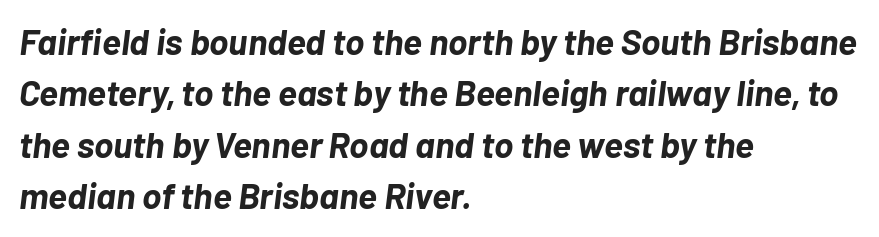
Q: Is the text bold? A: Yes.
Q: Is the text italic (slanted)? A: Yes, it leans right by about 7 degrees.
Q: Is the text underlined? A: No.
Q: How is the paragraph aligned? A: Left-aligned.
Q: Is the spacing between letters normal or unusually wide? A: Normal.
Q: Is the spacing between lines tight, normal or loose? A: Normal.
Q: Width (condensed, normal, or wide)? A: Normal.
Q: Stroke contrast? A: Low.
Q: x-height? A: Medium.
Q: Monospaced? A: No.
